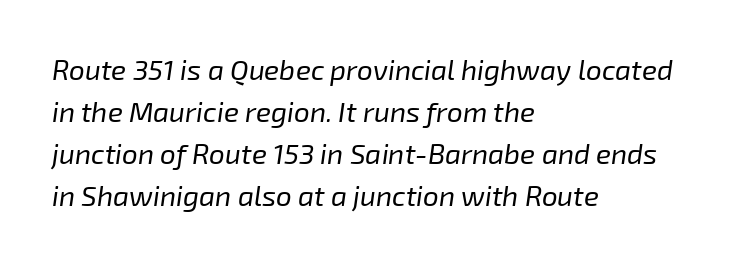
Q: Is the text bold? A: No.
Q: Is the text italic (slanted)? A: Yes, it leans right by about 8 degrees.
Q: Is the text underlined? A: No.
Q: How is the paragraph aligned? A: Left-aligned.
Q: Is the spacing between letters normal or unusually wide? A: Normal.
Q: Is the spacing between lines tight, normal or loose? A: Normal.
Q: Width (condensed, normal, or wide)? A: Normal.
Q: Stroke contrast? A: Low.
Q: x-height? A: Medium.
Q: Monospaced? A: No.
